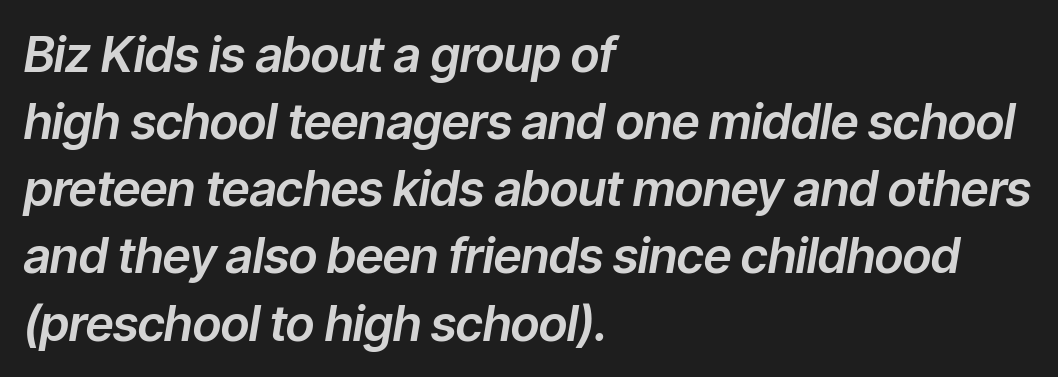
{"italic": "yes", "lean": "right", "slant_degrees": 9, "width": "normal", "stroke_contrast": "low", "x_height": "medium", "monospaced": "no", "underline": "no", "align": "left", "line_spacing": "normal", "line_spacing_ratio": 1.37, "letter_spacing": "normal", "letter_spacing_em": 0.0, "glyph_px": 49}
